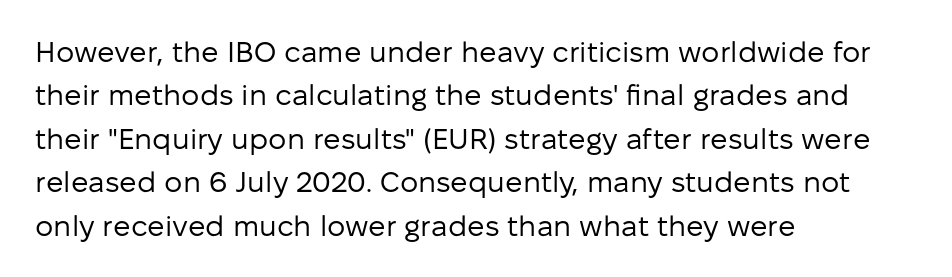
The image shows 29 px regular-weight sans-serif type, upright; set left-aligned, normal line spacing (1.5x), normal letter spacing, not underlined; low stroke contrast and a medium x-height.
